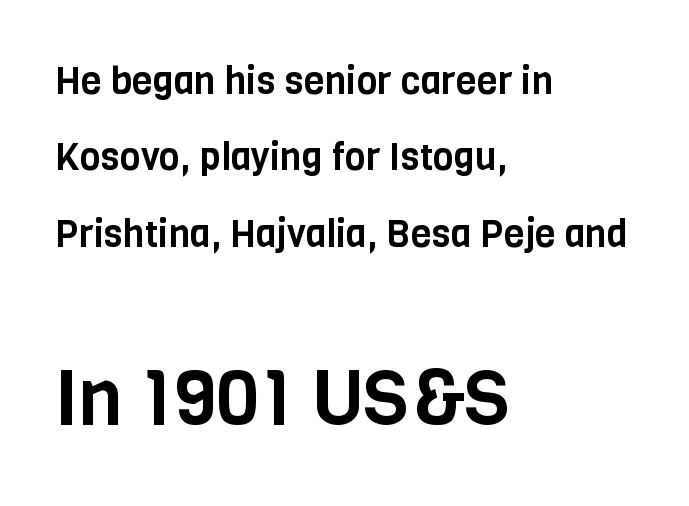
The image shows 77 px condensed sans-serif type, upright; set left-aligned, loose line spacing (2.01x), normal letter spacing, not underlined; the second (bottom) block is 2.03x larger; low stroke contrast and a large x-height.
